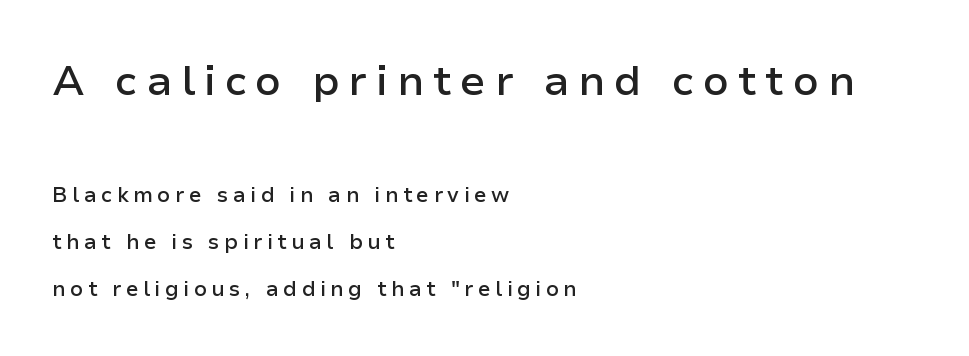
The image shows 42 px semibold sans-serif type, upright; set left-aligned, loose line spacing (2.24x), unusually wide letter spacing (+0.21 em), not underlined; the first (top) block is 2.0x larger; low stroke contrast and a medium x-height.
